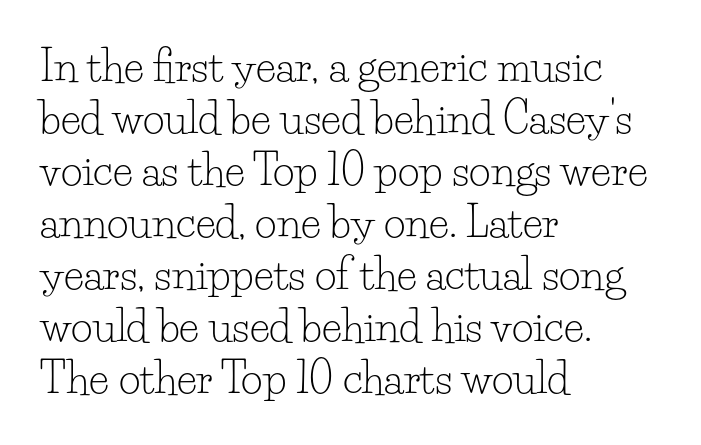
The image shows 42 px light serif type, upright; set left-aligned, line spacing 1.24x, normal letter spacing, not underlined; low stroke contrast and a small x-height.
